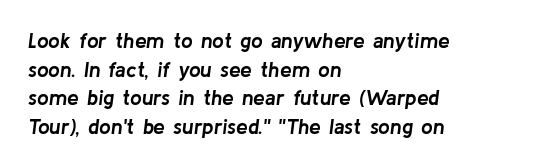
The image shows 21 px bold type, italic (leaning right); set left-aligned, normal line spacing (1.36x), normal letter spacing, not underlined.
